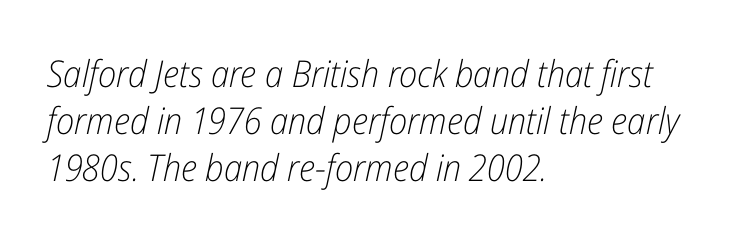
Q: Is the text bold? A: No.
Q: Is the text italic (slanted)? A: Yes, it leans right by about 12 degrees.
Q: Is the text underlined? A: No.
Q: How is the paragraph aligned? A: Left-aligned.
Q: Is the spacing between letters normal or unusually wide? A: Normal.
Q: Is the spacing between lines tight, normal or loose? A: Normal.
Q: Width (condensed, normal, or wide)? A: Condensed.
Q: Stroke contrast? A: Low.
Q: x-height? A: Medium.
Q: Monospaced? A: No.
